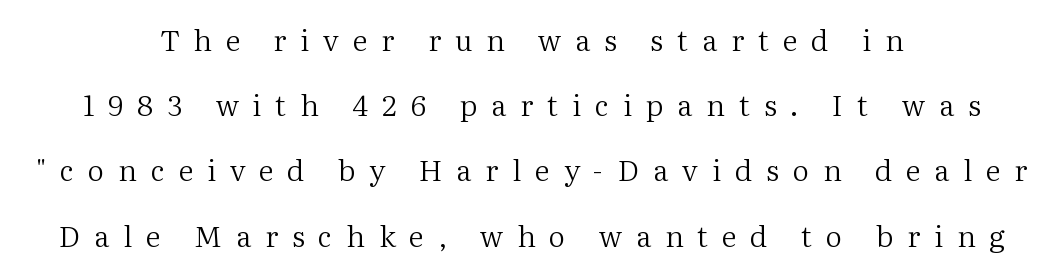
{"serif": "yes", "italic": "no", "bold": "no", "weight": "regular", "width": "normal", "stroke_contrast": "medium", "x_height": "medium", "monospaced": "no", "underline": "no", "align": "center", "line_spacing": "loose", "line_spacing_ratio": 2.25, "letter_spacing": "wide", "letter_spacing_em": 0.48, "glyph_px": 29}
